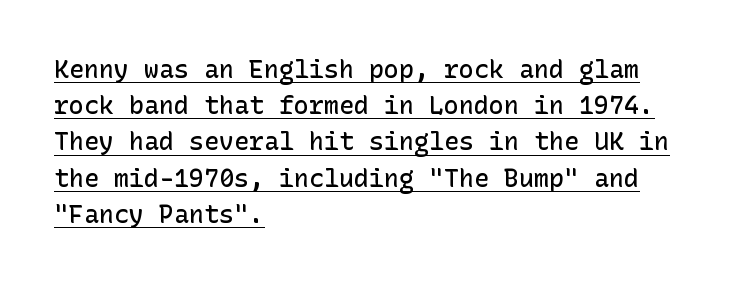
{"italic": "no", "bold": "semi", "underline": "yes", "align": "left", "line_spacing": "normal", "line_spacing_ratio": 1.45, "letter_spacing": "normal", "letter_spacing_em": 0.0, "glyph_px": 25}
